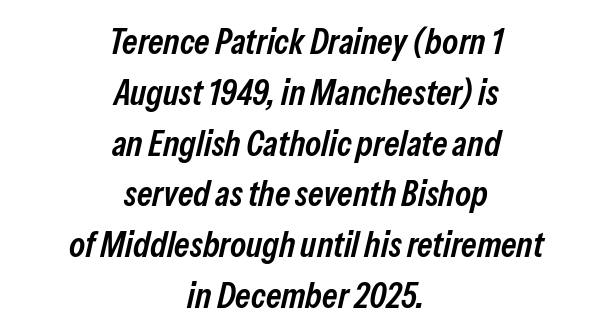
Inter-character spacing is left at the font's built-in metrics. A student would call this center alignment; a typographer would say set centered. The strokes are fattened partway — semibold, not bold. If you measured baseline to baseline, you'd find a middling distance. Looks like regular typesetting: each glyph gets only the width it needs. A clean baseline with only descenders dipping below it.
